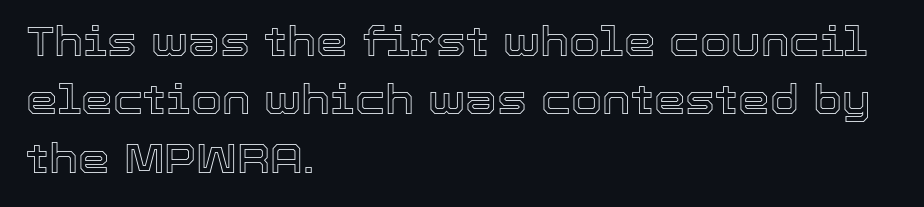
The image shows 40 px text type, upright; set left-aligned, normal line spacing (1.46x), normal letter spacing, not underlined; a medium x-height.
